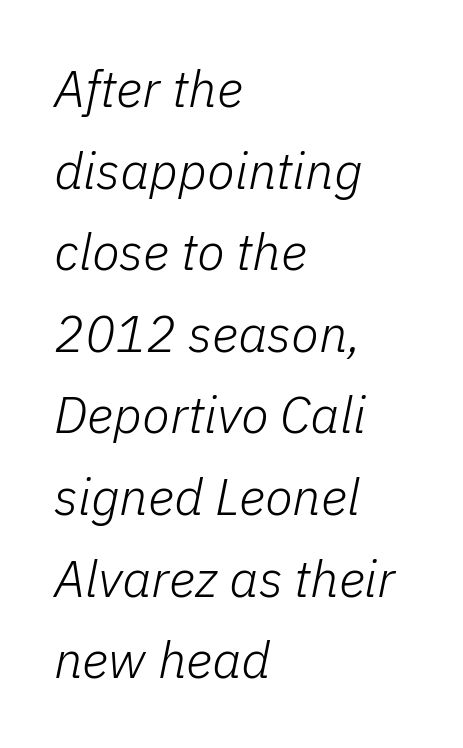
Q: Is the text bold? A: No.
Q: Is the text italic (slanted)? A: Yes, it leans right by about 11 degrees.
Q: Is the text underlined? A: No.
Q: How is the paragraph aligned? A: Left-aligned.
Q: Is the spacing between letters normal or unusually wide? A: Normal.
Q: Is the spacing between lines tight, normal or loose? A: Normal.
Q: Width (condensed, normal, or wide)? A: Normal.
Q: Stroke contrast? A: Low.
Q: x-height? A: Medium.
Q: Monospaced? A: No.
